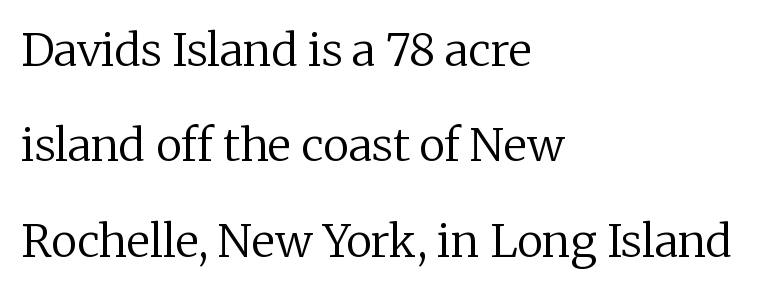
Q: Is the text bold? A: No.
Q: Is the text italic (slanted)? A: No, it is upright.
Q: Is the typeface a serif or a sans-serif typeface? A: Serif.
Q: Is the text underlined? A: No.
Q: How is the paragraph aligned? A: Left-aligned.
Q: Is the spacing between letters normal or unusually wide? A: Normal.
Q: Is the spacing between lines tight, normal or loose? A: Loose.
Q: Width (condensed, normal, or wide)? A: Normal.
Q: Stroke contrast? A: Low.
Q: x-height? A: Medium.
Q: Monospaced? A: No.
